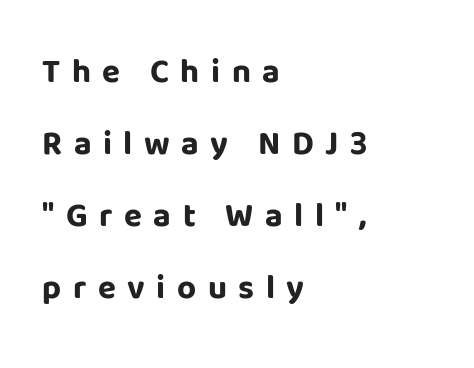
{"serif": "no", "italic": "no", "bold": "yes", "weight": "bold", "width": "normal", "stroke_contrast": "low", "x_height": "large", "monospaced": "no", "underline": "no", "align": "left", "line_spacing": "loose", "line_spacing_ratio": 2.18, "letter_spacing": "wide", "letter_spacing_em": 0.35, "glyph_px": 33}
